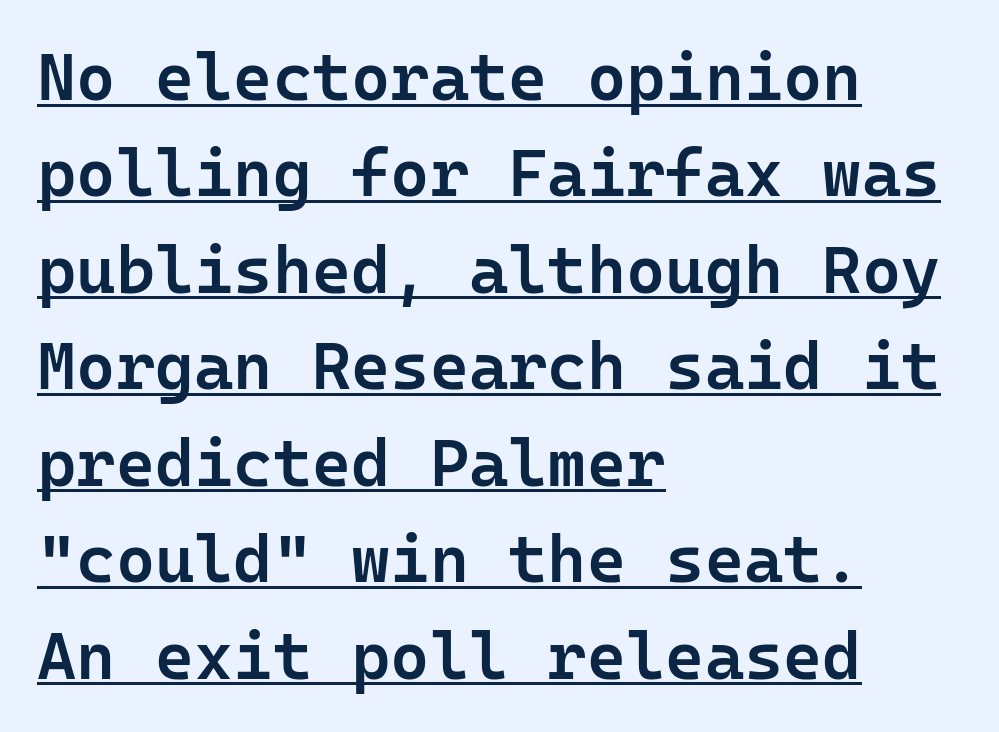
These lines carry some extra weight — a demibold, not a full bold. Baseline-to-baseline distance is the conventional proportion of letter height. This rendering leaves character spacing at its baseline value. This sample carries an underscore along the baseline area. A sans-serif font was chosen for this passage.
